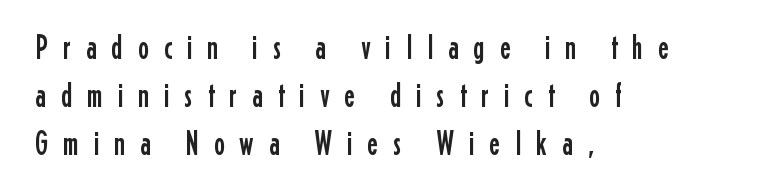
Q: Is the text italic (slanted)? A: No, it is upright.
Q: Is the typeface a serif or a sans-serif typeface? A: Sans-serif.
Q: Is the text underlined? A: No.
Q: How is the paragraph aligned? A: Left-aligned.
Q: Is the spacing between letters normal or unusually wide? A: Unusually wide.
Q: Is the spacing between lines tight, normal or loose? A: Normal.
Q: Width (condensed, normal, or wide)? A: Condensed.
Q: Stroke contrast? A: Low.
Q: x-height? A: Medium.
Q: Monospaced? A: No.
